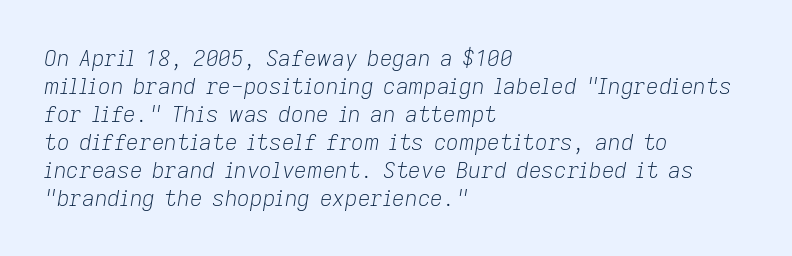
The image shows 22 px text type, italic (leaning right); set left-aligned, normal line spacing (1.27x), normal letter spacing, not underlined.
